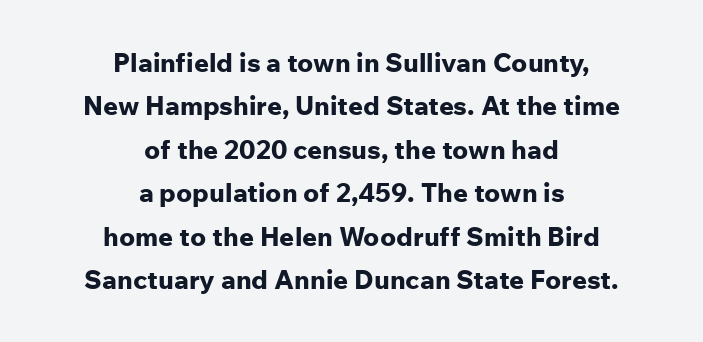
The image shows 26 px bold type, upright; set centered, normal line spacing (1.67x), normal letter spacing, not underlined.
